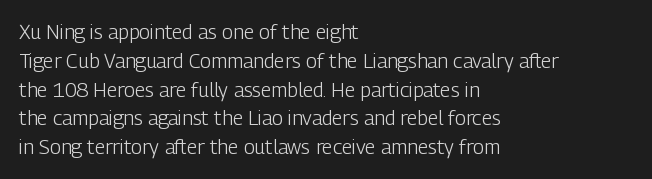
The image shows 20 px text type, upright; set left-aligned, normal line spacing (1.44x), normal letter spacing, not underlined.
